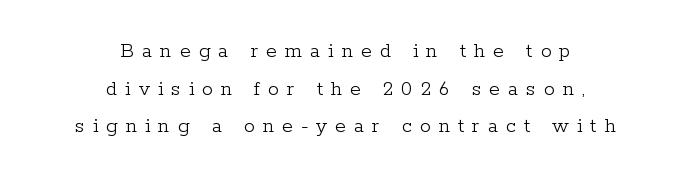
{"italic": "no", "bold": "no", "underline": "no", "align": "center", "line_spacing_ratio": 1.71, "letter_spacing": "wide", "letter_spacing_em": 0.36, "glyph_px": 22}
